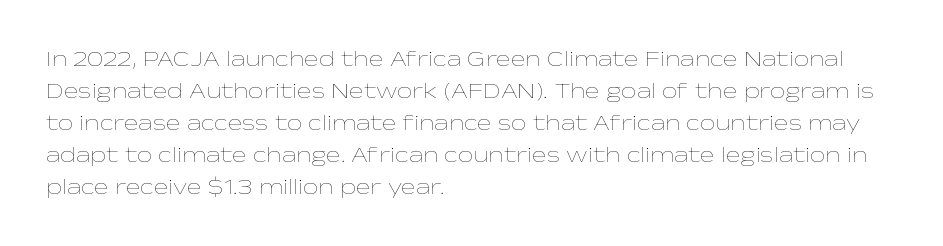
Q: Is the text bold? A: No.
Q: Is the text italic (slanted)? A: No, it is upright.
Q: Is the text underlined? A: No.
Q: How is the paragraph aligned? A: Left-aligned.
Q: Is the spacing between letters normal or unusually wide? A: Normal.
Q: Is the spacing between lines tight, normal or loose? A: Normal.
